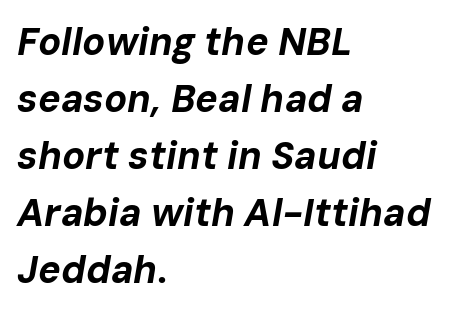
The image shows 38 px bold type, italic (leaning right); set left-aligned, normal line spacing (1.5x), normal letter spacing, not underlined; low stroke contrast and a medium x-height.
